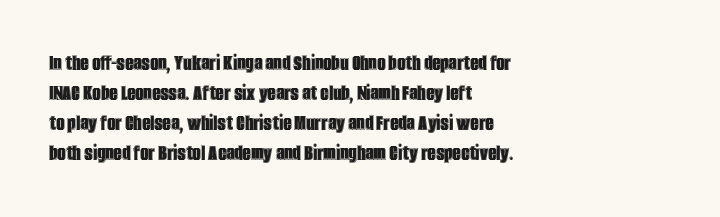
The image shows 23 px text type, upright; set left-aligned, normal line spacing (1.31x), normal letter spacing, not underlined.
